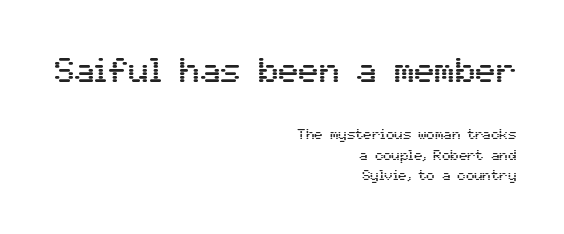
Q: Is the text italic (slanted)? A: No, it is upright.
Q: Is the typeface a serif or a sans-serif typeface? A: Sans-serif.
Q: Is the text underlined? A: No.
Q: How is the paragraph aligned? A: Right-aligned.
Q: Is the spacing between letters normal or unusually wide? A: Normal.
Q: Is the spacing between lines tight, normal or loose? A: Normal.
Q: Which block of text is set in a larger size, the first (top) or the second (bottom)? A: The first (top) one.
Q: Width (condensed, normal, or wide)? A: Normal.
Q: Stroke contrast? A: Medium.
Q: x-height? A: Medium.
Q: Monospaced? A: No.
